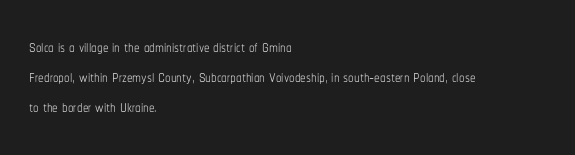
Reading down the column, the eye jumps a familiar distance to each next line. Left-aligned paragraph, ragged on the right. Check under the words: just untouched page. Nope, not italic — everything's standing straight.
